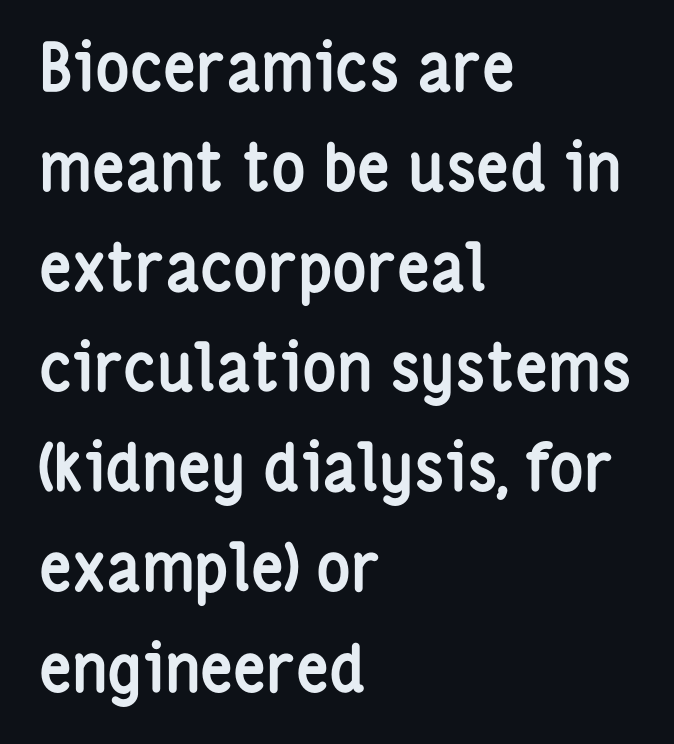
Q: Is the text bold? A: Yes.
Q: Is the text italic (slanted)? A: No, it is upright.
Q: Is the typeface a serif or a sans-serif typeface? A: Sans-serif.
Q: Is the text underlined? A: No.
Q: How is the paragraph aligned? A: Left-aligned.
Q: Is the spacing between letters normal or unusually wide? A: Normal.
Q: Is the spacing between lines tight, normal or loose? A: Normal.
Q: Width (condensed, normal, or wide)? A: Condensed.
Q: Stroke contrast? A: Low.
Q: x-height? A: Medium.
Q: Monospaced? A: No.
